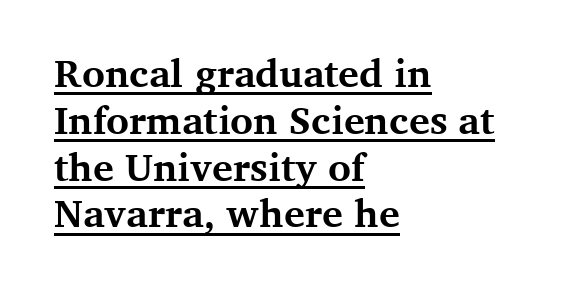
Varying glyph widths throughout — classic text-font behaviour. Letterform terminals end in serifs throughout the passage. Every character sits straight up, as roman type does. Teacher's note: observe the even left margin — that is flush-left alignment.
